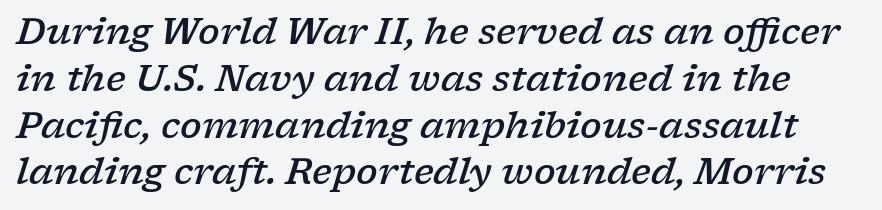
{"serif": "yes", "italic": "yes", "lean": "right", "slant_degrees": 17, "bold": "semi", "weight": "semibold", "width": "wide", "stroke_contrast": "low", "x_height": "medium", "monospaced": "no", "underline": "no", "line_spacing": "normal", "line_spacing_ratio": 1.3, "letter_spacing": "normal", "letter_spacing_em": 0.0, "glyph_px": 36}
